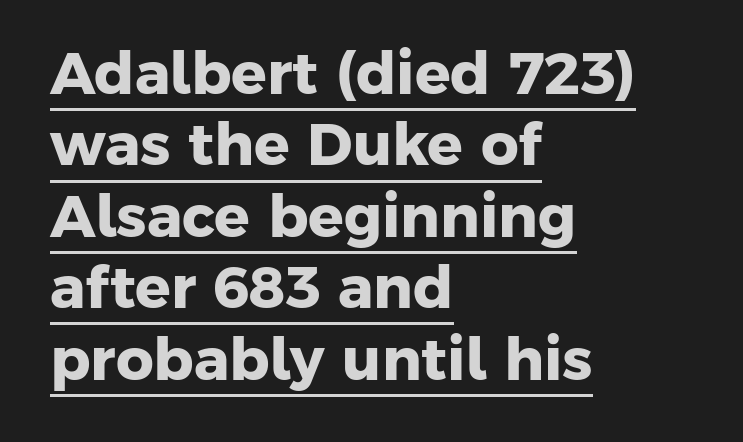
{"serif": "no", "bold": "yes", "weight": "heavy", "width": "normal", "stroke_contrast": "low", "x_height": "medium", "monospaced": "no", "underline": "yes", "align": "left", "line_spacing_ratio": 1.21, "letter_spacing": "normal", "letter_spacing_em": 0.0, "glyph_px": 59}
